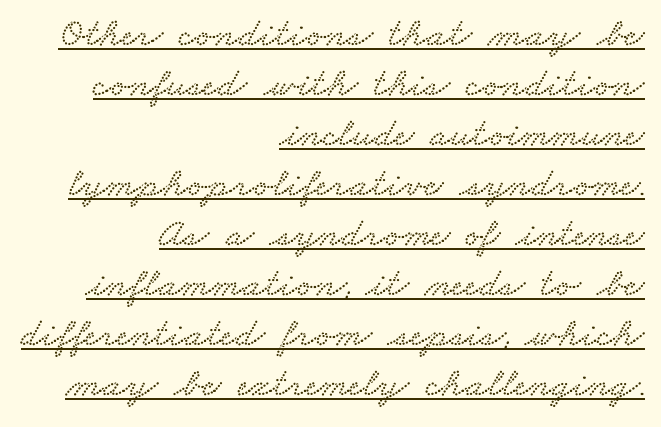
Q: Is the typeface a serif or a sans-serif typeface? A: Serif.
Q: Is the text underlined? A: Yes.
Q: How is the paragraph aligned? A: Right-aligned.
Q: Is the spacing between letters normal or unusually wide? A: Normal.
Q: Width (condensed, normal, or wide)? A: Wide.
Q: Stroke contrast? A: Low.
Q: x-height? A: Small.
Q: Monospaced? A: No.
